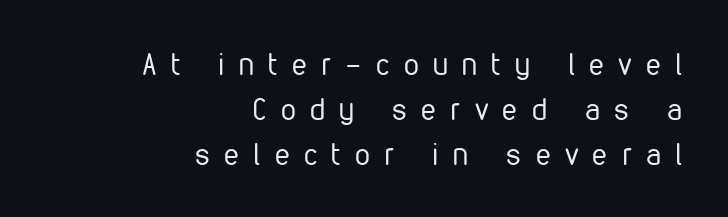
Compared with typical paragraphs, the rows here are spaced about the same. Nobody drew a line under any word here. The typography opts for an upright posture over an oblique one. You can tell from the bare stems that sans-serif type was used. You could only call the tracking loose — the letters float apart.
